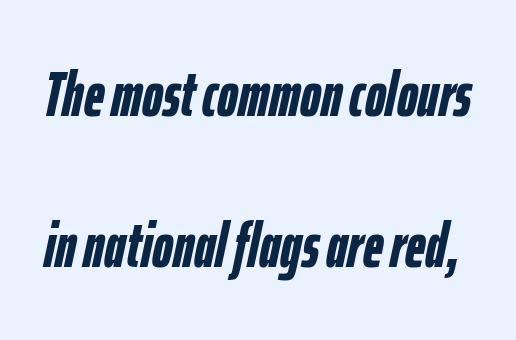
Q: Is the text bold? A: Yes.
Q: Is the text italic (slanted)? A: Yes, it leans right by about 12 degrees.
Q: Is the text underlined? A: No.
Q: Is the spacing between letters normal or unusually wide? A: Normal.
Q: Is the spacing between lines tight, normal or loose? A: Loose.
Q: Width (condensed, normal, or wide)? A: Condensed.
Q: Stroke contrast? A: Low.
Q: x-height? A: Medium.
Q: Monospaced? A: No.
